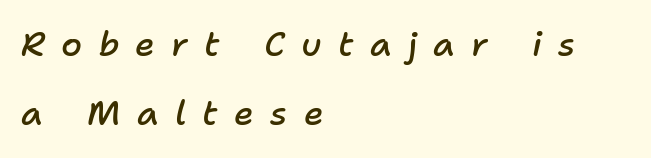
The image shows 34 px semibold type, italic (leaning right); set left-aligned, loose line spacing (2.03x), unusually wide letter spacing (+0.48 em), not underlined; low stroke contrast and a medium x-height.
